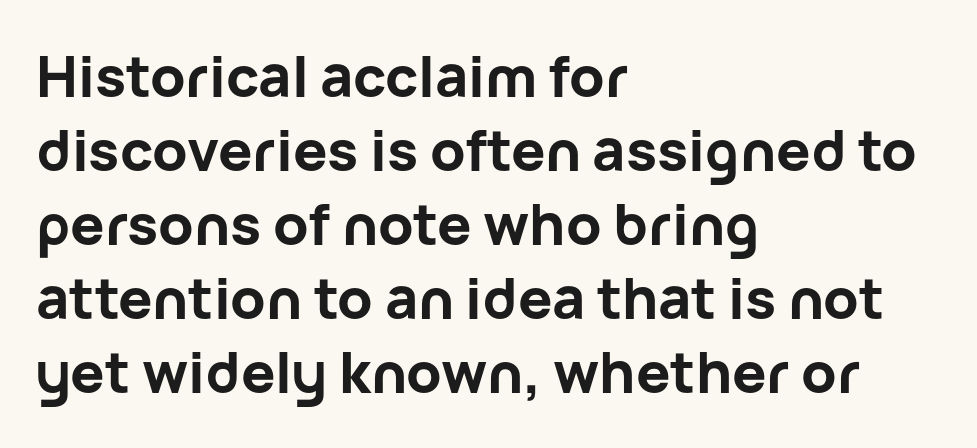
{"serif": "no", "italic": "no", "bold": "yes", "weight": "bold", "width": "normal", "stroke_contrast": "low", "x_height": "medium", "monospaced": "no", "underline": "no", "align": "left", "line_spacing": "normal", "line_spacing_ratio": 1.3, "letter_spacing": "normal", "letter_spacing_em": 0.0, "glyph_px": 57}
